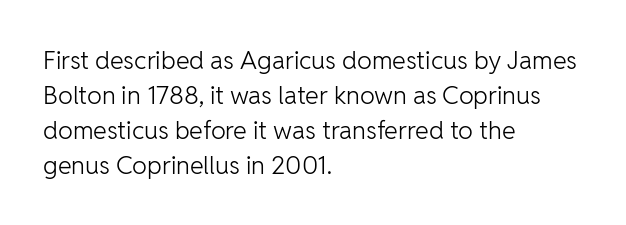
{"italic": "no", "bold": "no", "underline": "no", "align": "left", "line_spacing": "normal", "line_spacing_ratio": 1.4, "letter_spacing": "normal", "letter_spacing_em": 0.0, "glyph_px": 25}
